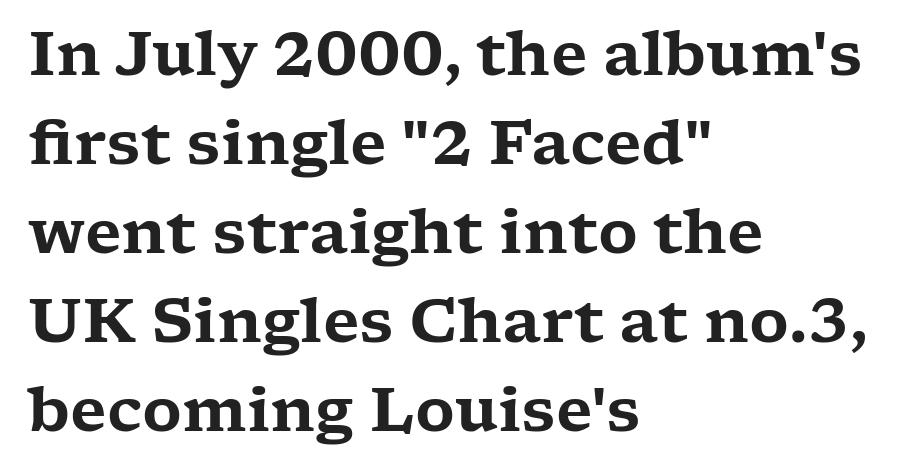
Proportional: the letters do not fall into vertical columns. You can tell it's not italic because the verticals are truly vertical. Compared with a centered layout, this one pins lines to the left instead. This sample uses a serif face. This sample keeps an unexceptional amount of space between lines.
